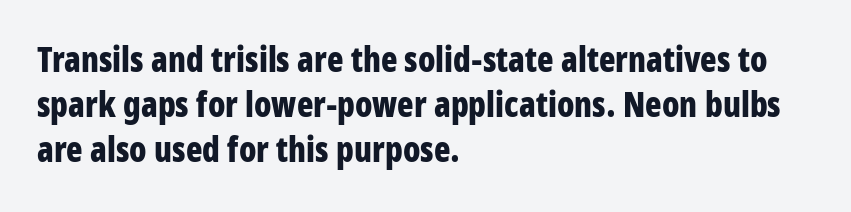
The image shows 34 px bold, condensed sans-serif type, upright; set left-aligned, normal line spacing (1.33x), normal letter spacing, not underlined; low stroke contrast and a large x-height.
